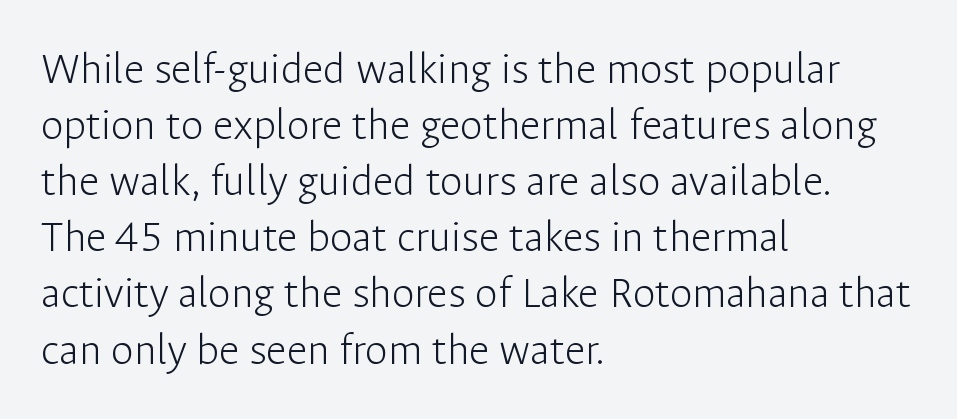
The image shows 46 px light sans-serif type, upright; set left-aligned, line spacing 1.22x, normal letter spacing, not underlined; low stroke contrast and a medium x-height.
